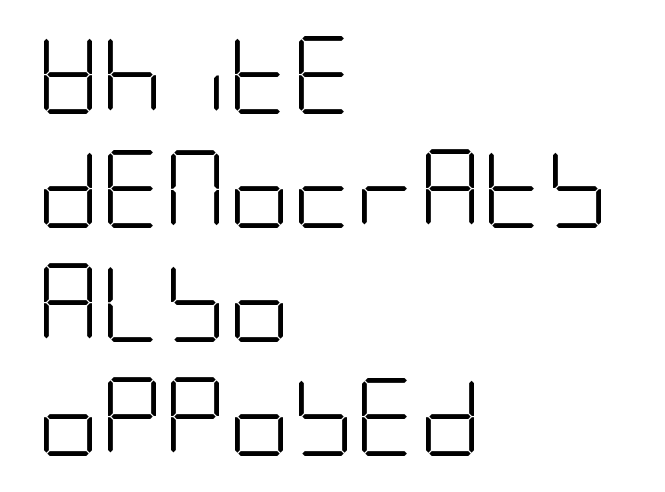
Q: Is the text bold? A: No.
Q: Is the text italic (slanted)? A: No, it is upright.
Q: Is the typeface a serif or a sans-serif typeface? A: Sans-serif.
Q: Is the text underlined? A: No.
Q: How is the paragraph aligned? A: Left-aligned.
Q: Is the spacing between letters normal or unusually wide? A: Normal.
Q: Is the spacing between lines tight, normal or loose? A: Normal.
Q: Width (condensed, normal, or wide)? A: Condensed.
Q: Stroke contrast? A: Low.
Q: x-height? A: Large.
